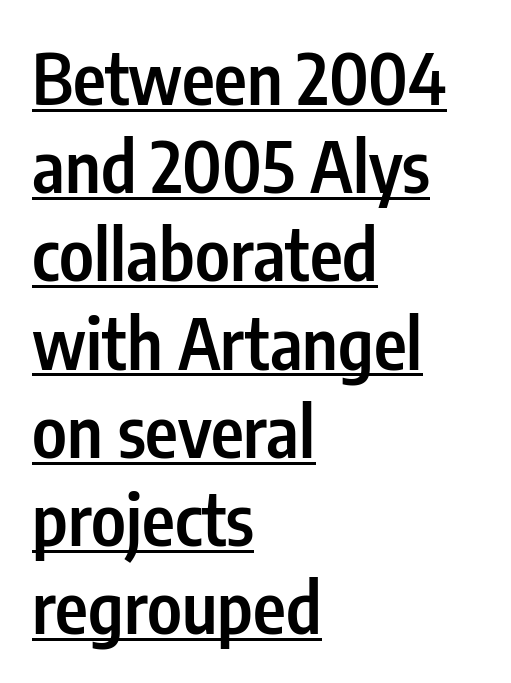
A student would call this left alignment; a typographer would say flush left, rag right. Is the letter spacing exaggerated? No — it looks like the ordinary default. The space between consecutive lines is moderate. A typesetter would mark this as roman, not italic. A baseline rule has been typeset under these characters. Firm but not heavy-handed strokes: this text is semibold.
